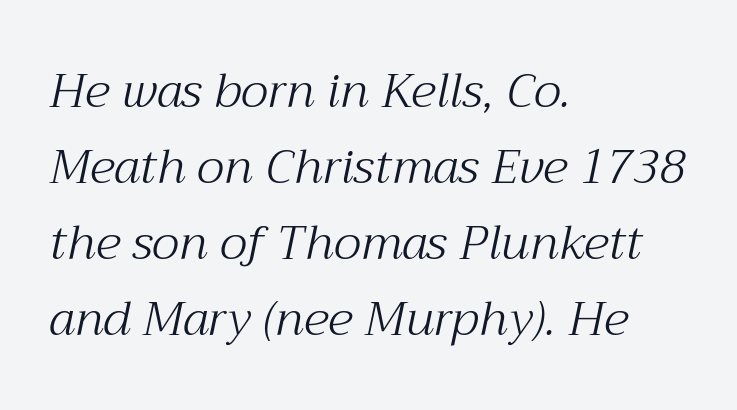
Letter spacing: default. These lines stack with their left ends in a neat column. Each new line begins a customary step beneath the previous one. The characters are drawn with everyday or finer stroke widths. Spacing verdict: proportional, widths tailored to each character.
